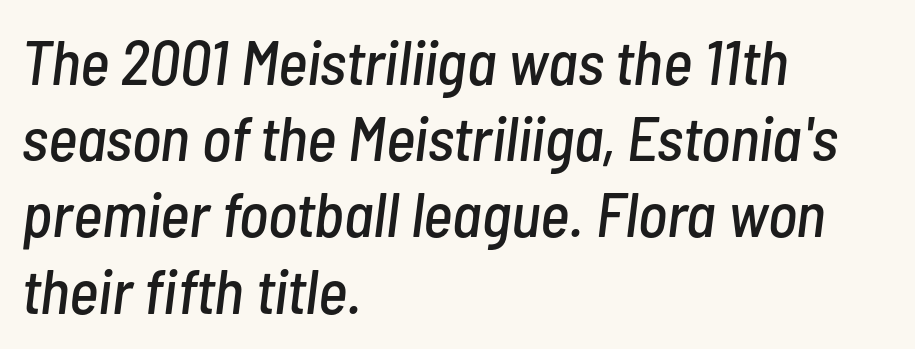
Q: Is the text italic (slanted)? A: Yes, it leans right by about 7 degrees.
Q: Is the text underlined? A: No.
Q: How is the paragraph aligned? A: Left-aligned.
Q: Is the spacing between letters normal or unusually wide? A: Normal.
Q: Width (condensed, normal, or wide)? A: Condensed.
Q: Stroke contrast? A: Low.
Q: x-height? A: Medium.
Q: Monospaced? A: No.
